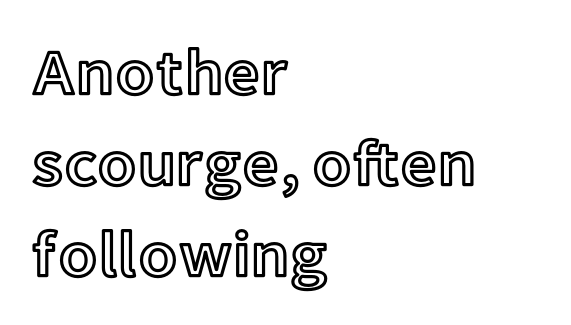
The image shows 64 px text type, upright; set left-aligned, normal line spacing (1.42x), normal letter spacing, not underlined; a medium x-height.
